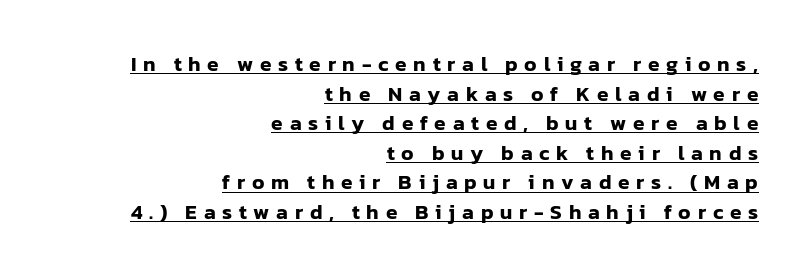
Q: Is the text italic (slanted)? A: No, it is upright.
Q: Is the text underlined? A: Yes.
Q: How is the paragraph aligned? A: Right-aligned.
Q: Is the spacing between letters normal or unusually wide? A: Unusually wide.
Q: Is the spacing between lines tight, normal or loose? A: Normal.
